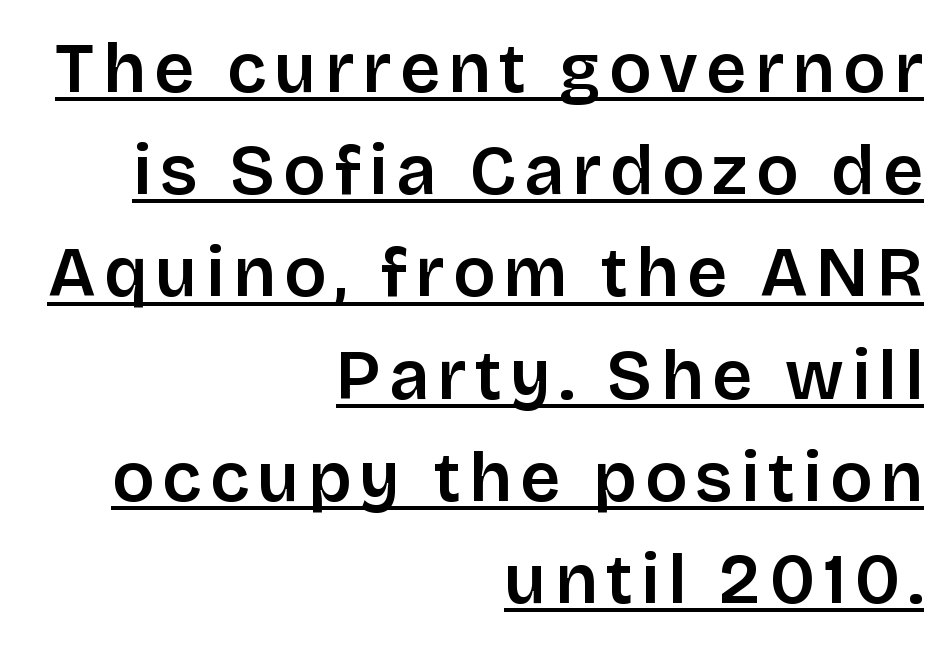
{"serif": "no", "italic": "no", "width": "normal", "stroke_contrast": "low", "x_height": "large", "monospaced": "no", "underline": "yes", "align": "right", "line_spacing": "normal", "line_spacing_ratio": 1.46, "glyph_px": 70}
